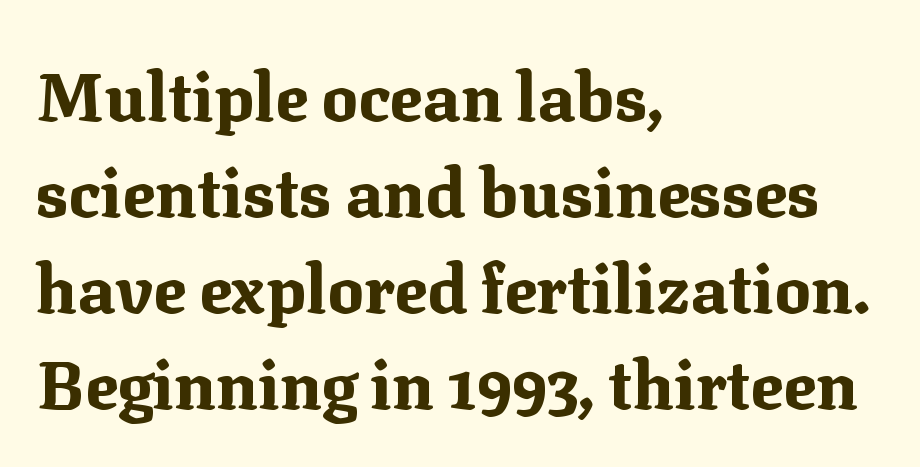
{"serif": "yes", "italic": "no", "bold": "yes", "weight": "bold", "width": "normal", "stroke_contrast": "medium", "x_height": "medium", "monospaced": "no", "underline": "no", "align": "left", "line_spacing": "normal", "line_spacing_ratio": 1.41, "letter_spacing": "normal", "letter_spacing_em": 0.0, "glyph_px": 68}
